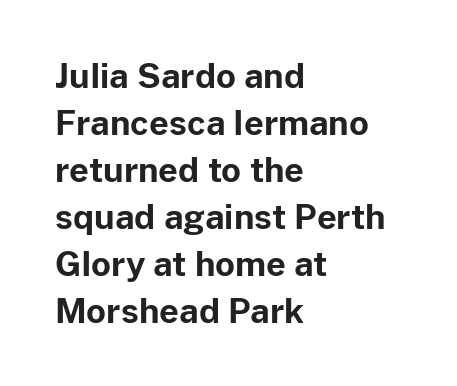
Q: Is the text bold? A: Yes.
Q: Is the text italic (slanted)? A: No, it is upright.
Q: Is the typeface a serif or a sans-serif typeface? A: Sans-serif.
Q: Is the text underlined? A: No.
Q: How is the paragraph aligned? A: Left-aligned.
Q: Is the spacing between letters normal or unusually wide? A: Normal.
Q: Is the spacing between lines tight, normal or loose? A: Normal.
Q: Width (condensed, normal, or wide)? A: Normal.
Q: Stroke contrast? A: Low.
Q: x-height? A: Medium.
Q: Monospaced? A: No.
